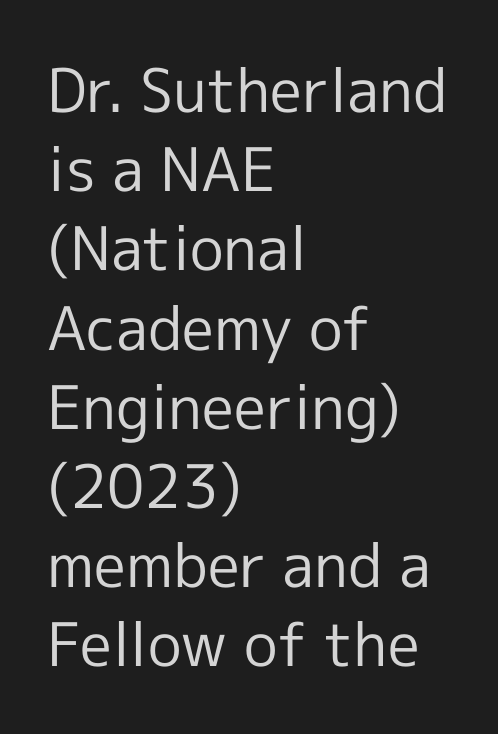
The image shows 60 px regular-weight sans-serif type, upright; set left-aligned, normal line spacing (1.32x), normal letter spacing, not underlined; a medium x-height.
